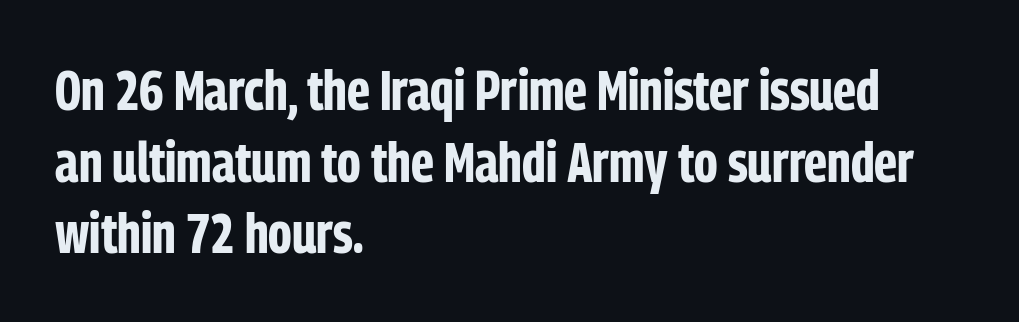
Q: Is the text bold? A: Yes.
Q: Is the text italic (slanted)? A: No, it is upright.
Q: Is the typeface a serif or a sans-serif typeface? A: Sans-serif.
Q: Is the text underlined? A: No.
Q: How is the paragraph aligned? A: Left-aligned.
Q: Is the spacing between letters normal or unusually wide? A: Normal.
Q: Is the spacing between lines tight, normal or loose? A: Normal.
Q: Width (condensed, normal, or wide)? A: Condensed.
Q: Stroke contrast? A: Low.
Q: x-height? A: Medium.
Q: Monospaced? A: No.
